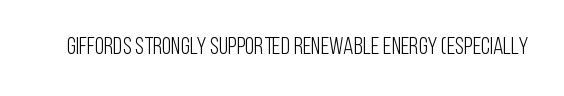
The image shows 24 px text type, upright; set normal letter spacing, not underlined.
